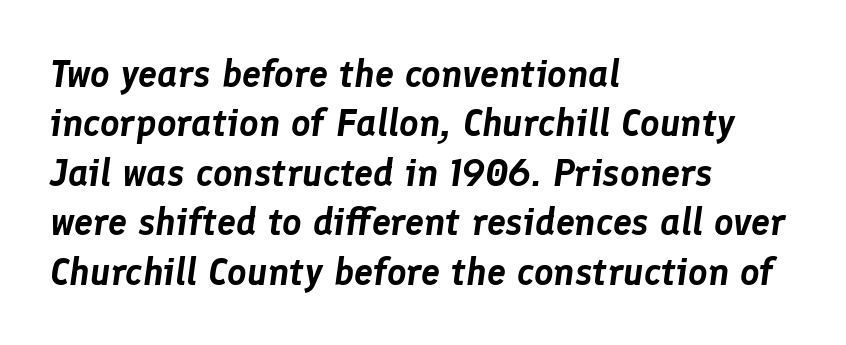
Q: Is the text italic (slanted)? A: Yes, it leans right by about 8 degrees.
Q: Is the text underlined? A: No.
Q: How is the paragraph aligned? A: Left-aligned.
Q: Is the spacing between letters normal or unusually wide? A: Normal.
Q: Is the spacing between lines tight, normal or loose? A: Normal.
Q: Width (condensed, normal, or wide)? A: Normal.
Q: Stroke contrast? A: Low.
Q: x-height? A: Medium.
Q: Monospaced? A: No.
